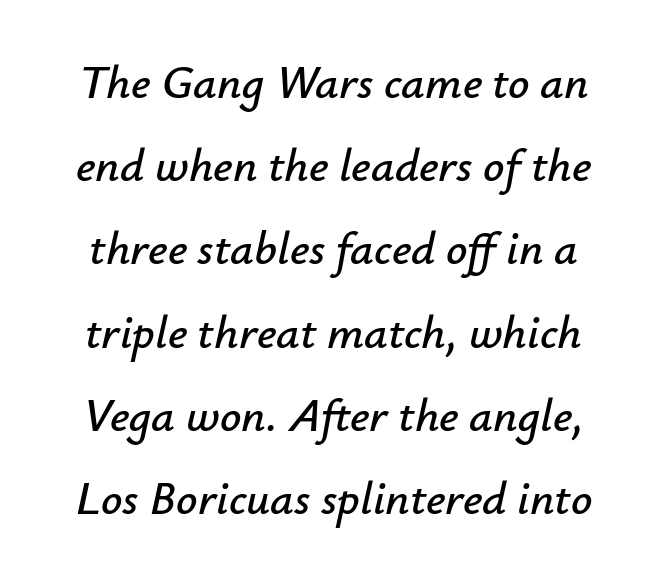
{"italic": "yes", "lean": "right", "slant_degrees": 12, "width": "normal", "stroke_contrast": "low", "x_height": "small", "monospaced": "no", "underline": "no", "line_spacing_ratio": 1.77, "letter_spacing": "normal", "letter_spacing_em": 0.0, "glyph_px": 47}
